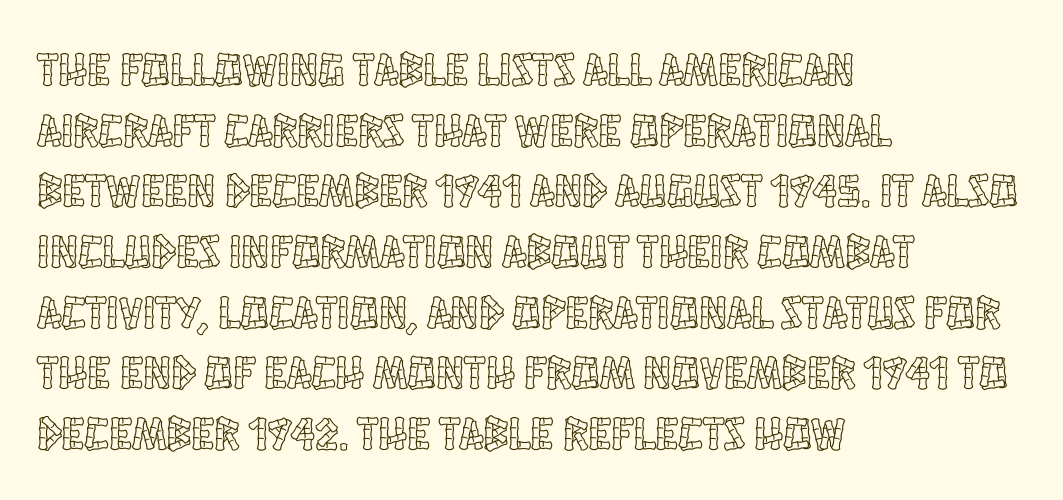
The image shows 47 px condensed type, upright; set left-aligned, normal line spacing (1.29x), normal letter spacing, not underlined; a large x-height.
